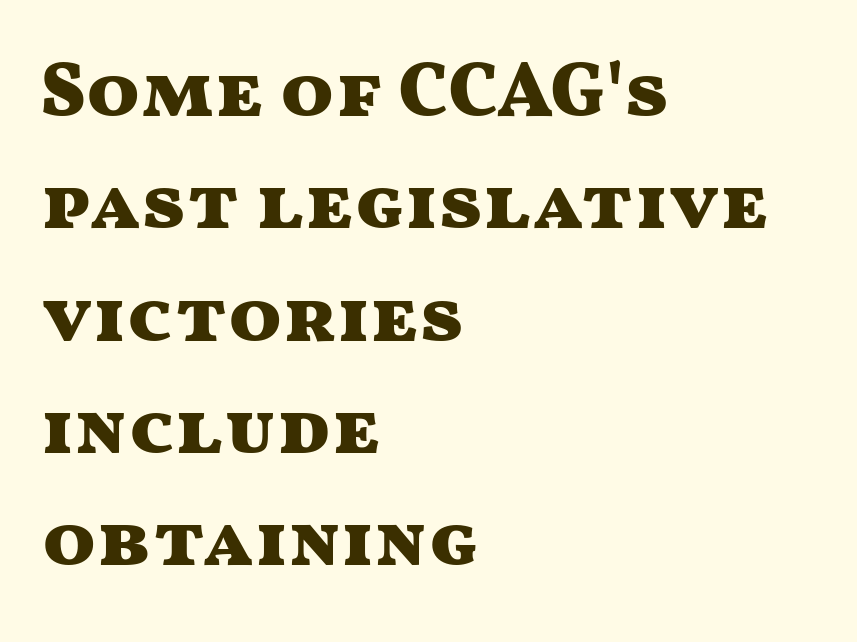
The image shows 78 px heavy, wide sans-serif type, upright; set left-aligned, normal line spacing (1.44x), normal letter spacing, not underlined; medium stroke contrast and a medium x-height.
